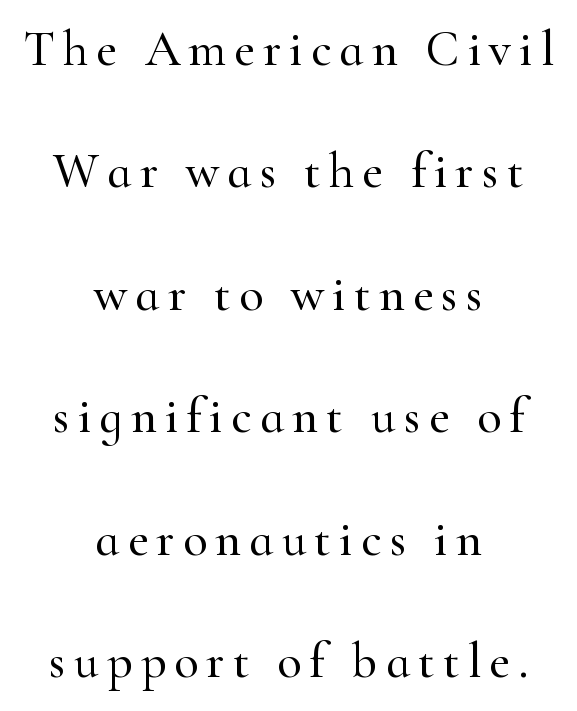
Do the characters align in a grid? No, the font is proportional. Upright lettering throughout. Vertically, the passage feels expansive, rows floating well apart. The passage is arranged like a title page — every line centered. The passage shown is typeset with a serif family. The specimen omits any rule beneath the text block's lines.
